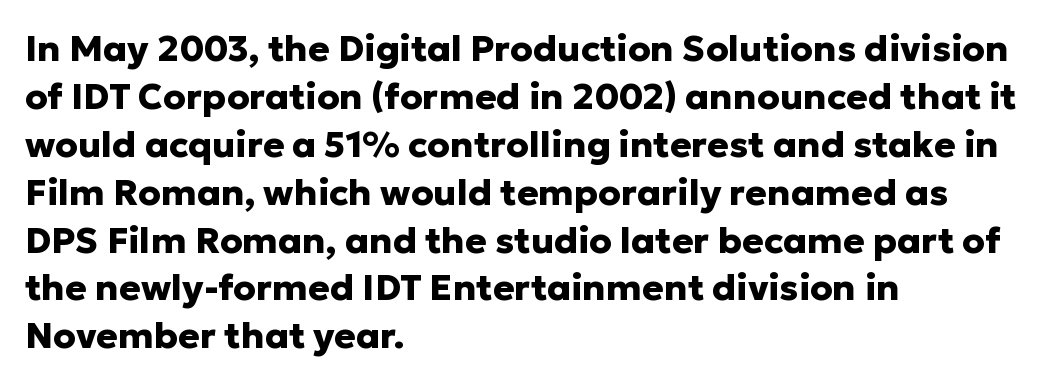
{"serif": "no", "italic": "no", "bold": "yes", "weight": "heavy", "width": "normal", "stroke_contrast": "low", "x_height": "medium", "monospaced": "no", "underline": "no", "align": "left", "line_spacing": "normal", "line_spacing_ratio": 1.33, "letter_spacing": "normal", "letter_spacing_em": 0.0, "glyph_px": 36}
